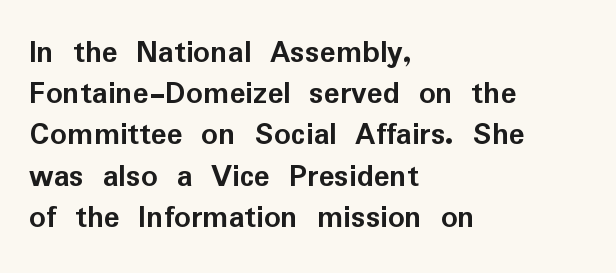
Q: Is the text bold? A: Yes.
Q: Is the text italic (slanted)? A: No, it is upright.
Q: Is the typeface a serif or a sans-serif typeface? A: Sans-serif.
Q: Is the text underlined? A: No.
Q: How is the paragraph aligned? A: Left-aligned.
Q: Is the spacing between letters normal or unusually wide? A: Normal.
Q: Is the spacing between lines tight, normal or loose? A: Normal.
Q: Width (condensed, normal, or wide)? A: Normal.
Q: Stroke contrast? A: Low.
Q: x-height? A: Medium.
Q: Monospaced? A: No.
